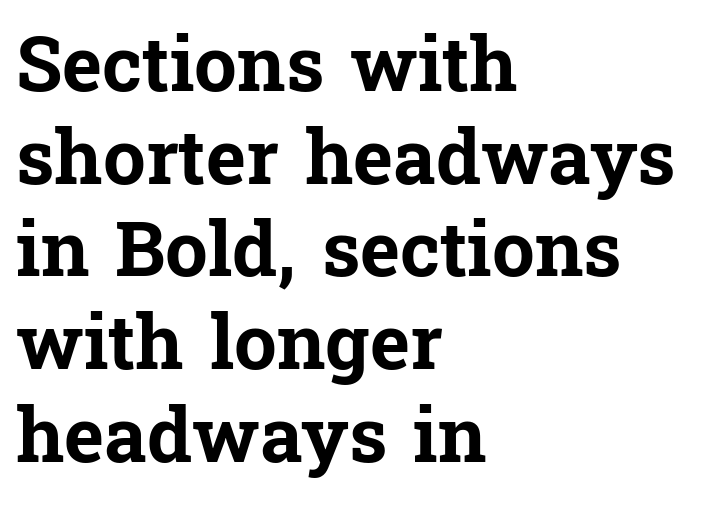
{"serif": "yes", "italic": "no", "bold": "yes", "weight": "bold", "width": "normal", "stroke_contrast": "low", "x_height": "medium", "monospaced": "no", "underline": "no", "align": "left", "line_spacing_ratio": 1.22, "letter_spacing": "normal", "letter_spacing_em": 0.0, "glyph_px": 76}
